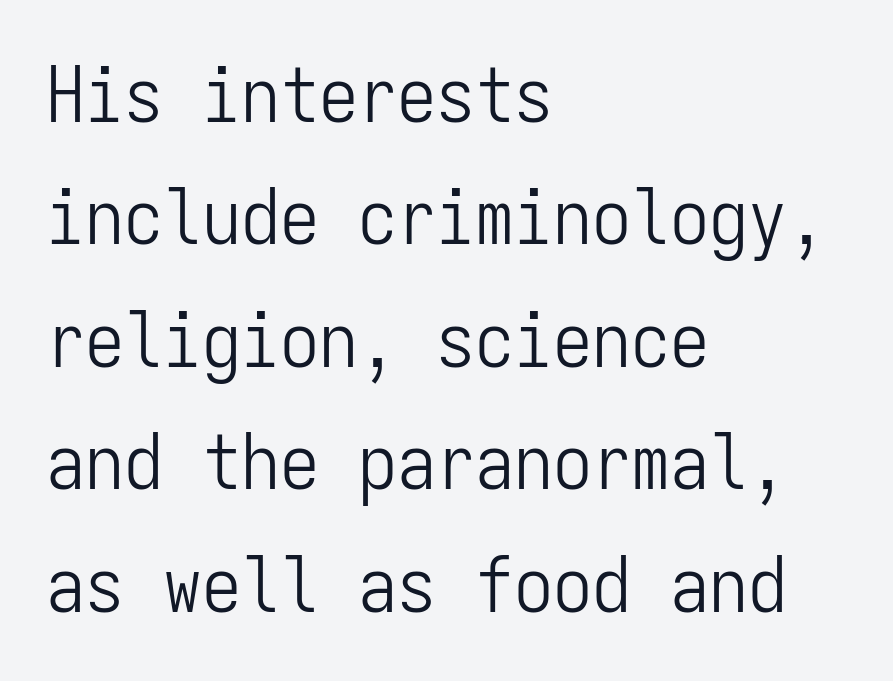
{"serif": "no", "italic": "no", "bold": "no", "weight": "light", "width": "condensed", "stroke_contrast": "low", "x_height": "medium", "monospaced": "yes", "underline": "no", "align": "left", "line_spacing": "normal", "line_spacing_ratio": 1.57, "letter_spacing": "normal", "letter_spacing_em": 0.0, "glyph_px": 78}
